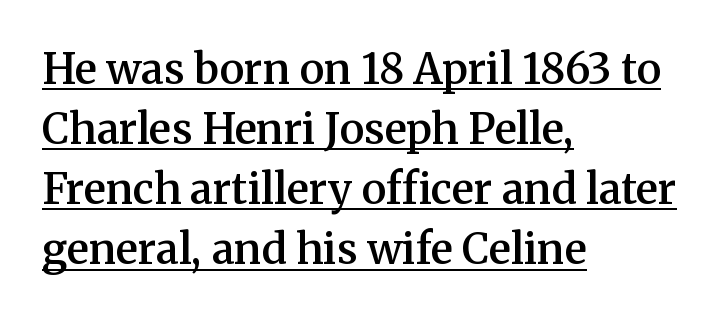
Here the designer chose a conventional face with non-uniform glyph widths. Is there much room between lines? A standard amount, neither cramped nor airy. The paragraph has a hard left edge and a soft right edge. Bold? Not quite — semibold, heavier than regular but stopping short.
